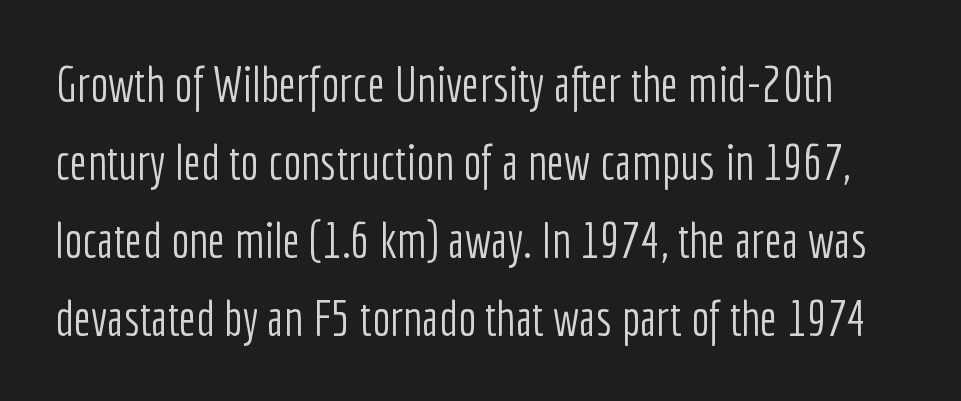
The image shows 49 px light, condensed sans-serif type, upright; set normal line spacing (1.59x), normal letter spacing, not underlined; low stroke contrast and a medium x-height.
